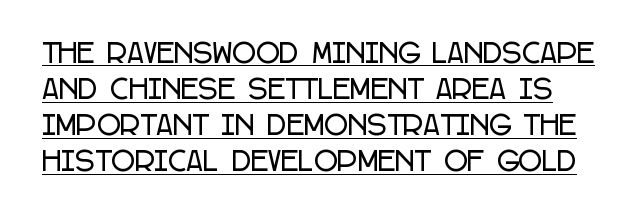
{"italic": "no", "underline": "yes", "line_spacing": "normal", "line_spacing_ratio": 1.39, "letter_spacing": "normal", "letter_spacing_em": 0.0, "glyph_px": 26}
